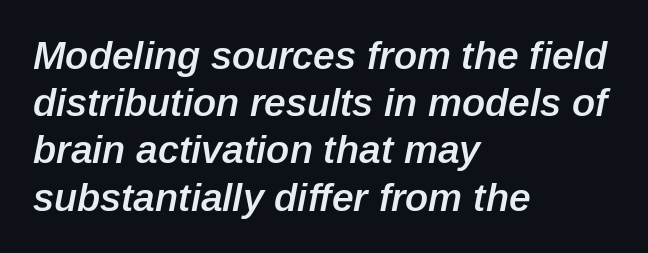
{"italic": "yes", "lean": "right", "slant_degrees": 12, "bold": "semi", "weight": "semibold", "width": "normal", "stroke_contrast": "low", "x_height": "medium", "monospaced": "no", "underline": "no", "align": "left", "line_spacing_ratio": 1.21, "letter_spacing": "normal", "letter_spacing_em": 0.0, "glyph_px": 39}
